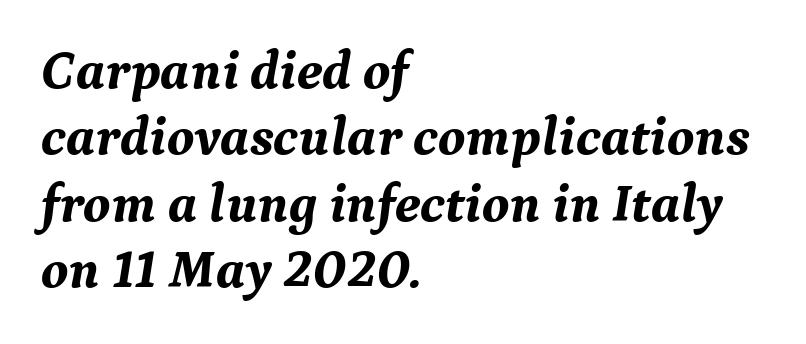
Q: Is the text bold? A: Yes.
Q: Is the text italic (slanted)? A: Yes, it leans right by about 9 degrees.
Q: Is the typeface a serif or a sans-serif typeface? A: Serif.
Q: Is the text underlined? A: No.
Q: How is the paragraph aligned? A: Left-aligned.
Q: Is the spacing between letters normal or unusually wide? A: Normal.
Q: Width (condensed, normal, or wide)? A: Normal.
Q: Stroke contrast? A: Medium.
Q: x-height? A: Medium.
Q: Monospaced? A: No.
